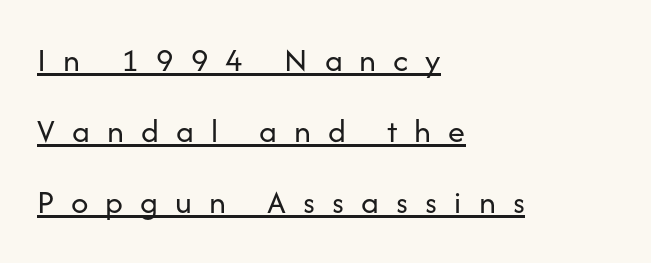
Q: Is the text bold? A: No.
Q: Is the text italic (slanted)? A: No, it is upright.
Q: Is the typeface a serif or a sans-serif typeface? A: Sans-serif.
Q: Is the text underlined? A: Yes.
Q: How is the paragraph aligned? A: Left-aligned.
Q: Is the spacing between letters normal or unusually wide? A: Unusually wide.
Q: Is the spacing between lines tight, normal or loose? A: Loose.
Q: Width (condensed, normal, or wide)? A: Normal.
Q: Stroke contrast? A: Low.
Q: x-height? A: Medium.
Q: Monospaced? A: No.
